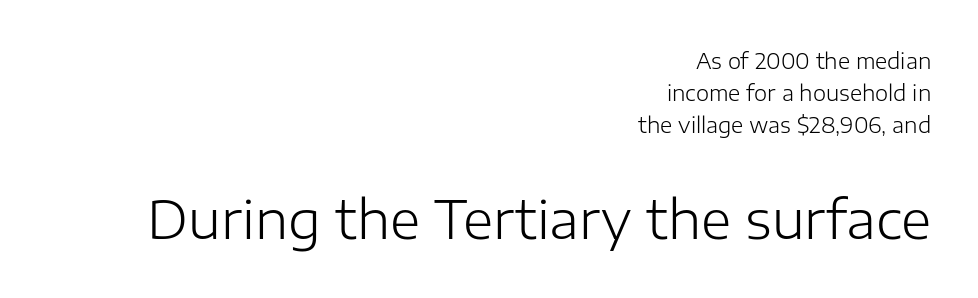
The image shows 52 px light sans-serif type, upright; set right-aligned, normal line spacing (1.53x), normal letter spacing, not underlined; the second (bottom) block is 2.48x larger; low stroke contrast and a medium x-height.
